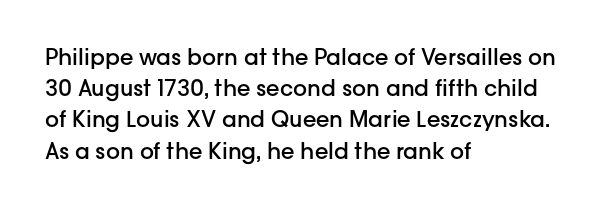
The image shows 22 px text type, upright; set left-aligned, normal line spacing (1.42x), normal letter spacing, not underlined.
